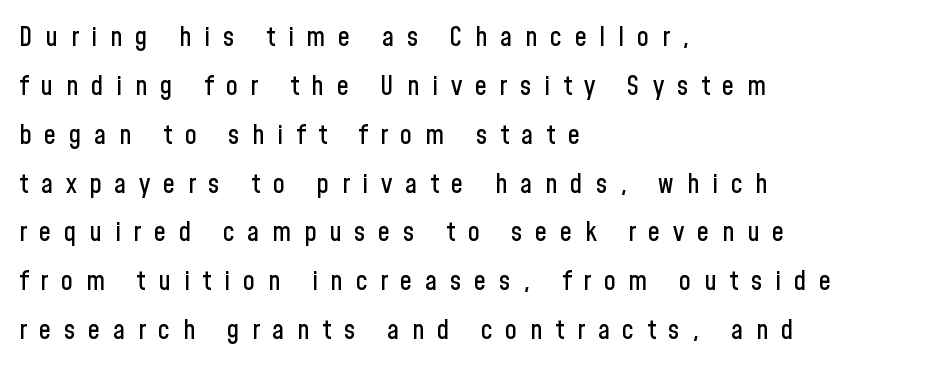
The image shows 27 px text type, upright; set left-aligned, line spacing 1.81x, unusually wide letter spacing (+0.47 em), not underlined.
